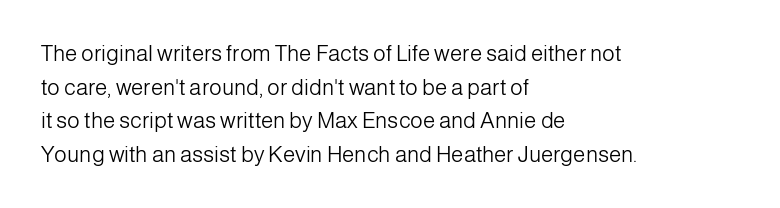
{"italic": "no", "bold": "no", "underline": "no", "align": "left", "line_spacing": "normal", "line_spacing_ratio": 1.53, "letter_spacing": "normal", "letter_spacing_em": 0.0, "glyph_px": 22}
